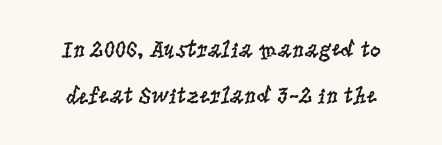
The image shows 24 px text type; set loose line spacing (1.91x), normal letter spacing, not underlined.
